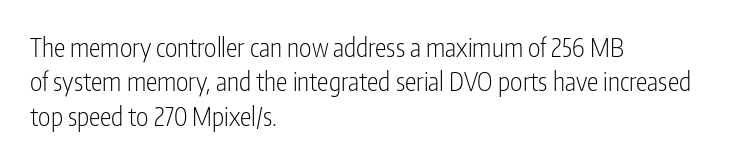
The image shows 26 px text type, upright; set left-aligned, normal line spacing (1.32x), normal letter spacing, not underlined.
